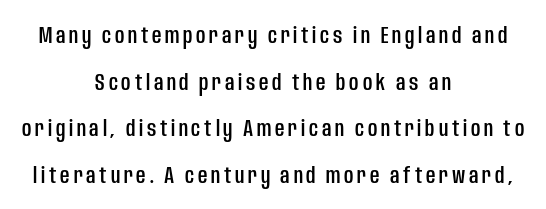
Q: Is the text italic (slanted)? A: No, it is upright.
Q: Is the text underlined? A: No.
Q: How is the paragraph aligned? A: Centered.
Q: Is the spacing between lines tight, normal or loose? A: Loose.
